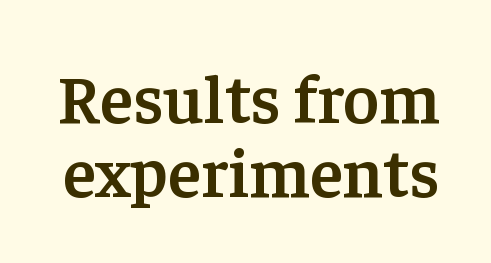
{"serif": "yes", "italic": "no", "bold": "semi", "weight": "semibold", "width": "normal", "stroke_contrast": "low", "x_height": "medium", "monospaced": "no", "underline": "no", "line_spacing": "tight", "line_spacing_ratio": 1.07, "letter_spacing": "normal", "letter_spacing_em": 0.0, "glyph_px": 69}
